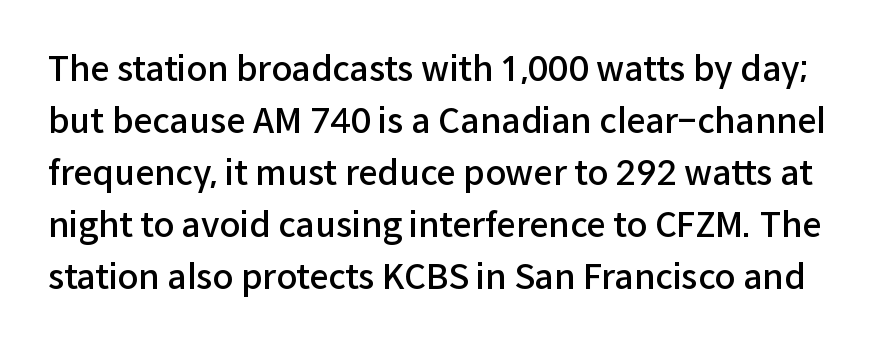
{"serif": "no", "italic": "no", "bold": "semi", "weight": "semibold", "width": "normal", "stroke_contrast": "low", "x_height": "medium", "monospaced": "no", "underline": "no", "line_spacing": "normal", "line_spacing_ratio": 1.53, "letter_spacing": "normal", "letter_spacing_em": 0.0, "glyph_px": 34}
